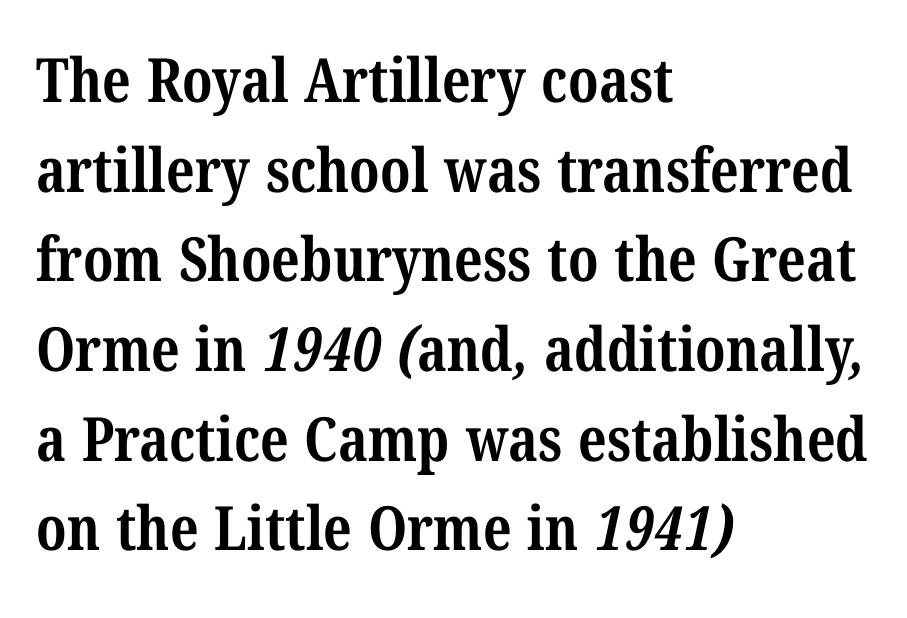
{"serif": "yes", "bold": "yes", "weight": "bold", "width": "condensed", "stroke_contrast": "medium", "x_height": "medium", "monospaced": "no", "underline": "no", "align": "left", "line_spacing": "normal", "line_spacing_ratio": 1.47, "letter_spacing": "normal", "letter_spacing_em": 0.0, "glyph_px": 61}
